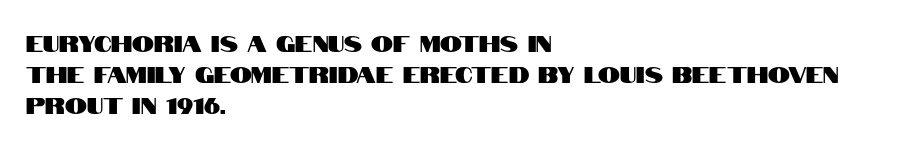
No italicization has been applied; the sample stays upright. The text block is weighted toward the left margin, trailing off unevenly rightward. Each row of text sits above clean, open space. Leading matches the norm, producing a regular column. Nobody touched the tracking dial on this one.
